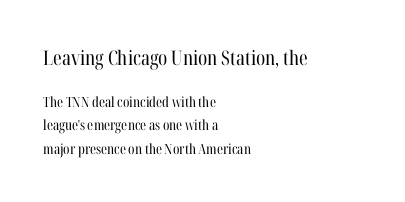
{"italic": "no", "bold": "no", "underline": "no", "align": "left", "line_spacing": "normal", "line_spacing_ratio": 1.66, "letter_spacing": "normal", "letter_spacing_em": 0.0, "larger_block": "first", "size_ratio": 1.43, "glyph_px": 20}
